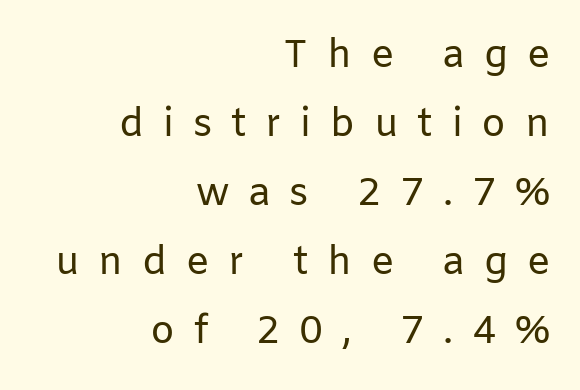
If you drew a ruler down the right edge, every line would touch it. The text was rendered using a sans face with plain stroke endings. No italicization has been applied; the sample stays upright. Decoration check: the copy has no underline. The gaps between neighbouring characters are conspicuously large. No heavy texture on the line: the type isn't bold.
